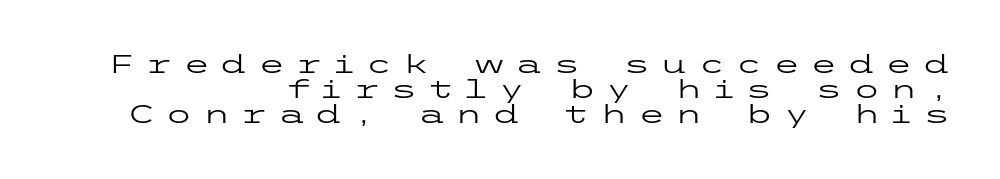
Anything drawn beneath the words? Only blank space. Which margin do the lines hug? The right one — the left edge is uneven. The cut favours lightness, reaching ordinary text weight at its darkest. The letters stand upright; this is a roman face. Characters follow at a spacing far wider than the type designer built in. Students, observe: this is what under-led, compact text looks like.
